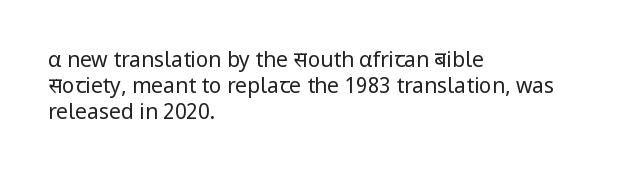
Visually the block forms a straight wall on the left and a jagged coastline on the right. This sample uses plain, unmodified letter spacing. The face looks like a standard text weight, possibly lighter. Check under the words: just untouched page. Does the lettering tilt? It doesn't — this is upright.
